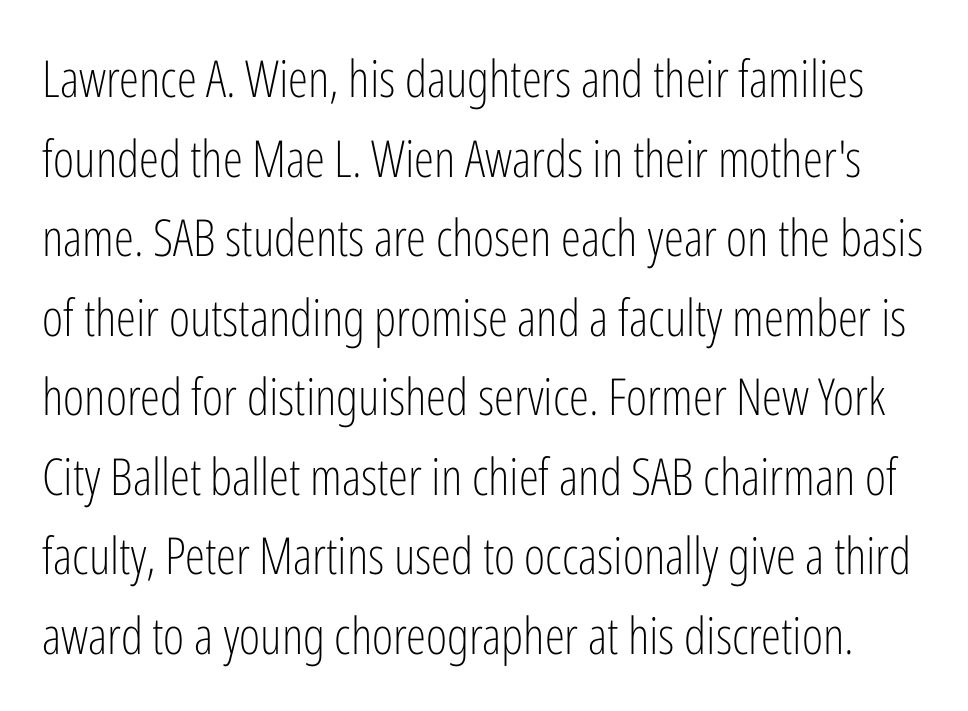
Q: Is the text bold? A: No.
Q: Is the text italic (slanted)? A: No, it is upright.
Q: Is the typeface a serif or a sans-serif typeface? A: Sans-serif.
Q: Is the text underlined? A: No.
Q: Is the spacing between letters normal or unusually wide? A: Normal.
Q: Is the spacing between lines tight, normal or loose? A: Normal.
Q: Width (condensed, normal, or wide)? A: Condensed.
Q: Stroke contrast? A: Low.
Q: x-height? A: Medium.
Q: Monospaced? A: No.
